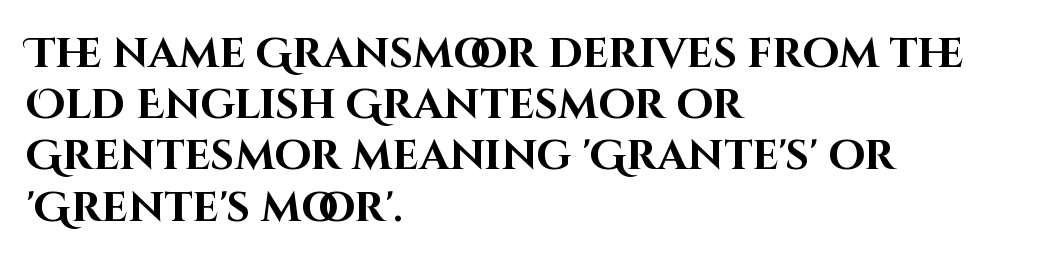
Serifs: no, the terminals of the letterforms are clean. Each word holds together tightly as a unit, with standard inter-letter gaps. Which margin do the lines hug? The left one — the right edge is uneven. Posture: vertical. This sample has the flowing, uneven cadence of proportional lettering.
